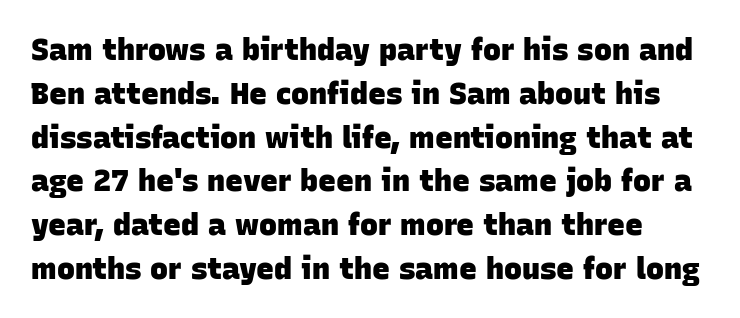
{"serif": "no", "bold": "yes", "weight": "heavy", "width": "normal", "stroke_contrast": "low", "x_height": "large", "monospaced": "no", "underline": "no", "line_spacing": "normal", "line_spacing_ratio": 1.46, "letter_spacing": "normal", "letter_spacing_em": 0.0, "glyph_px": 30}
